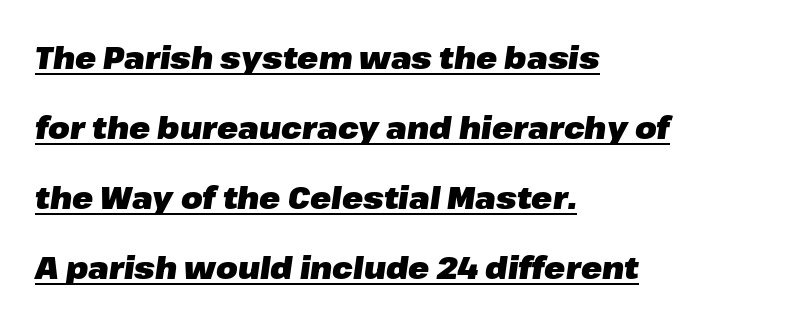
{"italic": "yes", "lean": "right", "slant_degrees": 8, "bold": "yes", "weight": "heavy", "width": "normal", "stroke_contrast": "low", "x_height": "medium", "monospaced": "no", "underline": "yes", "align": "left", "line_spacing": "loose", "line_spacing_ratio": 2.26, "letter_spacing": "normal", "letter_spacing_em": 0.0, "glyph_px": 31}
